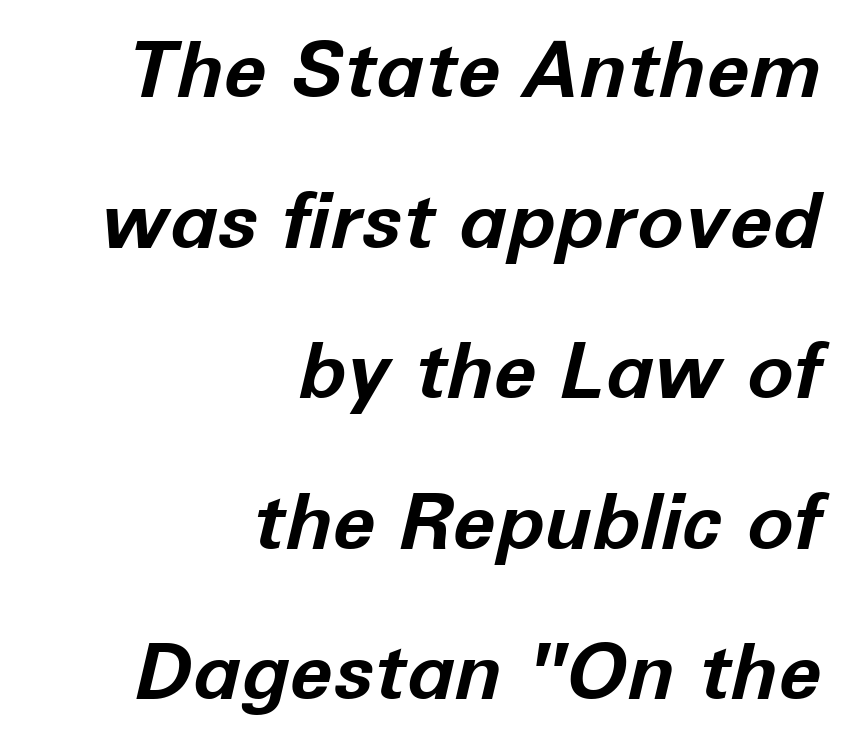
{"italic": "yes", "lean": "right", "slant_degrees": 12, "bold": "yes", "weight": "bold", "width": "normal", "stroke_contrast": "low", "x_height": "medium", "monospaced": "no", "underline": "no", "align": "right", "line_spacing": "loose", "line_spacing_ratio": 1.93, "letter_spacing": "normal", "letter_spacing_em": 0.0, "glyph_px": 78}
